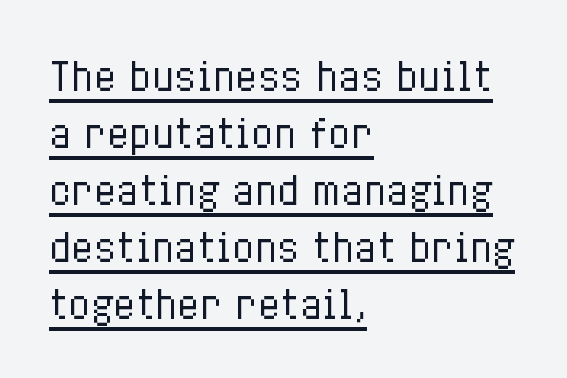
The image shows 37 px regular-weight, condensed type, upright; set left-aligned, normal line spacing (1.54x), normal letter spacing, underlined; low stroke contrast and a medium x-height.
